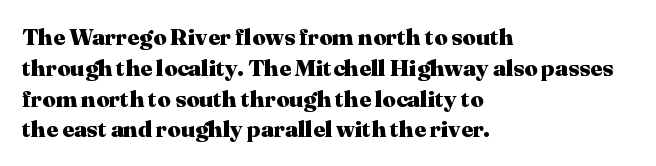
It's the straight-up-and-down kind of type. Descender tails drop into unmarked territory. Weight check: bold — yes, fully. Line beginnings align vertically; line endings do not.
